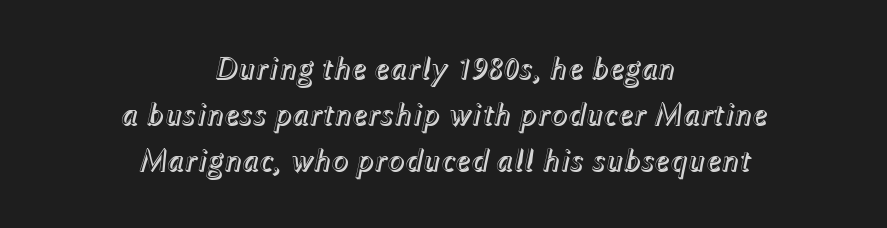
{"italic": "yes", "lean": "right", "slant_degrees": 12, "width": "normal", "x_height": "medium", "monospaced": "no", "underline": "no", "align": "center", "line_spacing": "normal", "line_spacing_ratio": 1.44, "letter_spacing": "normal", "letter_spacing_em": 0.0, "glyph_px": 32}
